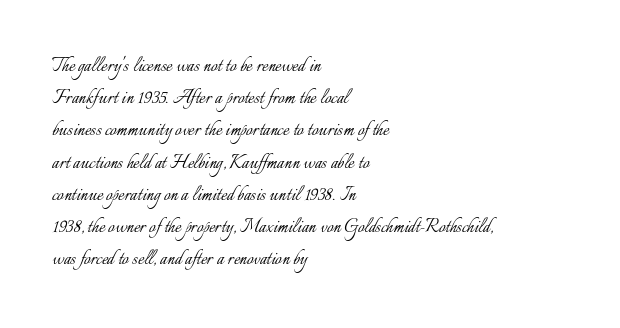
Q: Is the text bold? A: No.
Q: Is the text italic (slanted)? A: Yes.
Q: Is the text underlined? A: No.
Q: How is the paragraph aligned? A: Left-aligned.
Q: Is the spacing between letters normal or unusually wide? A: Normal.
Q: Is the spacing between lines tight, normal or loose? A: Normal.
